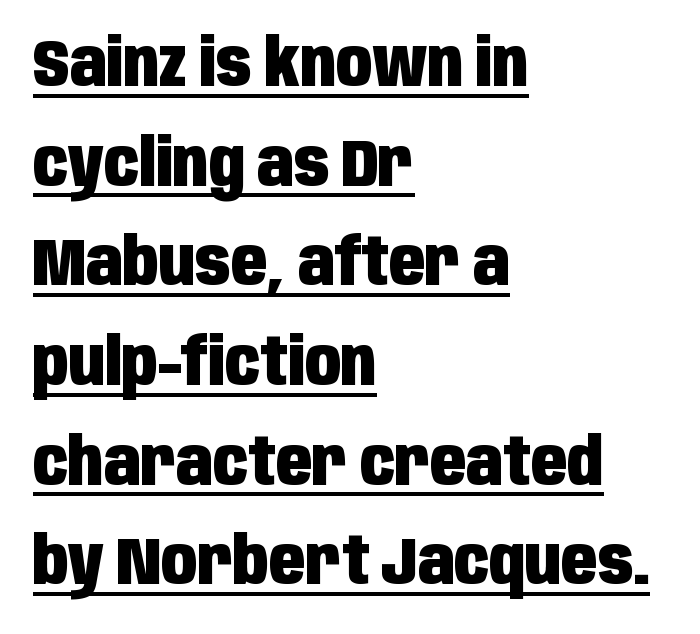
Q: Is the text bold? A: Yes.
Q: Is the text italic (slanted)? A: No, it is upright.
Q: Is the typeface a serif or a sans-serif typeface? A: Sans-serif.
Q: Is the text underlined? A: Yes.
Q: How is the paragraph aligned? A: Left-aligned.
Q: Is the spacing between letters normal or unusually wide? A: Normal.
Q: Is the spacing between lines tight, normal or loose? A: Normal.
Q: Width (condensed, normal, or wide)? A: Condensed.
Q: Stroke contrast? A: Low.
Q: x-height? A: Large.
Q: Monospaced? A: No.
